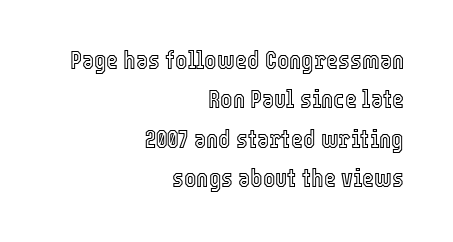
Q: Is the text italic (slanted)? A: No, it is upright.
Q: Is the text underlined? A: No.
Q: How is the paragraph aligned? A: Right-aligned.
Q: Is the spacing between letters normal or unusually wide? A: Normal.
Q: Is the spacing between lines tight, normal or loose? A: Normal.
